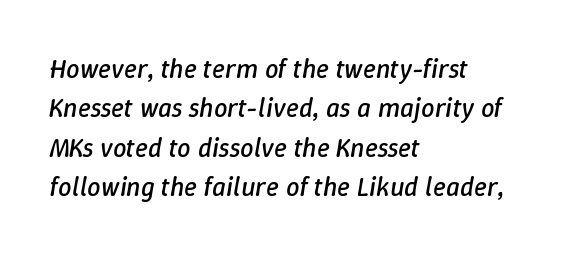
Beneath every word, the page is bare. Reading down the block, your eye returns to a fixed left position each line. The tracking reads as untouched default to a designer's eye. If you drew a line through each stem, it would be angled. Vertical stems look standard width or narrower in stroke. The space between consecutive lines is moderate.
